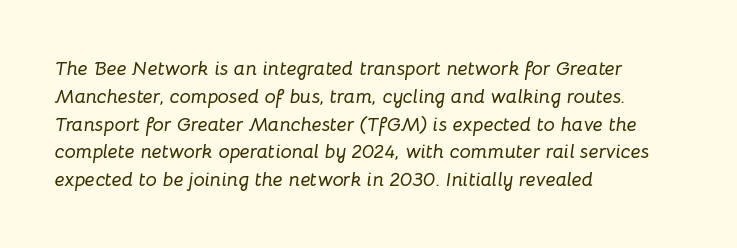
The lines are quadded left. Summary of vertical rhythm: regular, with standard interline spacing. Emphasis-style slanted type is in use. Each word holds together tightly as a unit, with standard inter-letter gaps.
